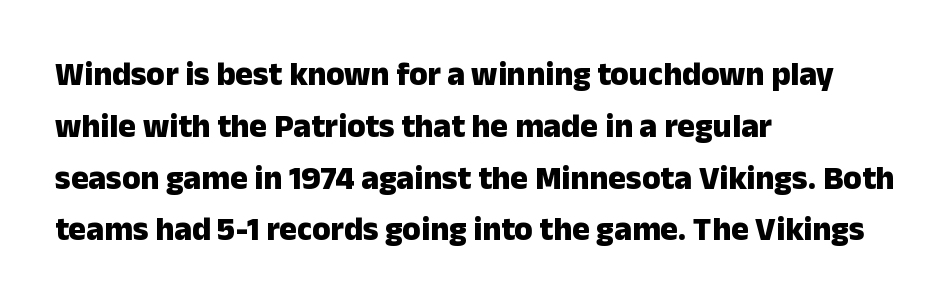
The image shows 33 px heavy sans-serif type, upright; set left-aligned, normal line spacing (1.57x), normal letter spacing, not underlined; low stroke contrast and a medium x-height.
